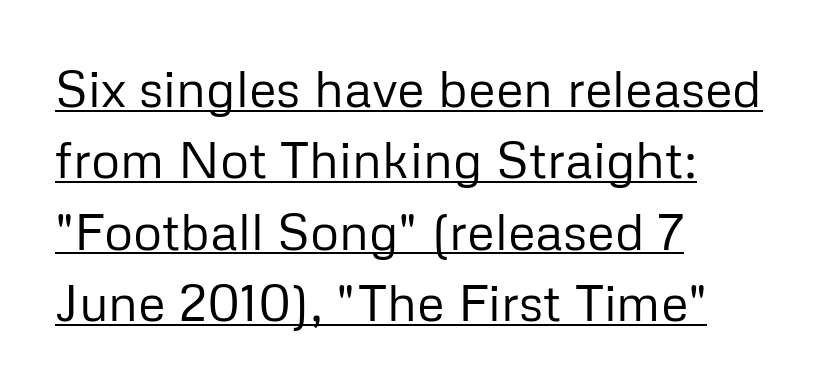
Looks like regular typesetting: each glyph gets only the width it needs. Regarding serifs, this sample does without them. The lines are quadded left. Emphasis is given by a line drawn under the lettering.
